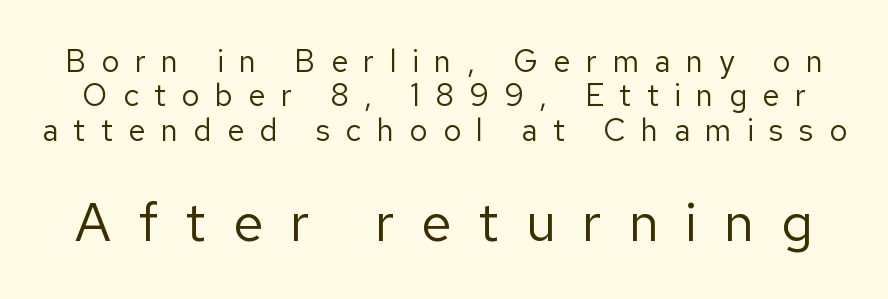
The image shows 54 px regular-weight sans-serif type, upright; set tight line spacing (1.11x), unusually wide letter spacing (+0.5 em), not underlined; the second (bottom) block is 1.74x larger; low stroke contrast and a medium x-height.
